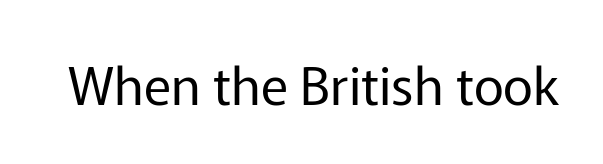
{"serif": "no", "italic": "no", "bold": "no", "weight": "regular", "width": "normal", "stroke_contrast": "low", "x_height": "medium", "monospaced": "no", "underline": "no", "letter_spacing": "normal", "letter_spacing_em": 0.0, "glyph_px": 52}
